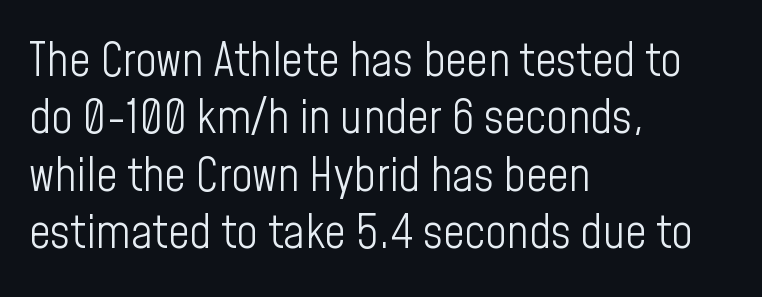
Q: Is the text bold? A: No.
Q: Is the text italic (slanted)? A: No, it is upright.
Q: Is the typeface a serif or a sans-serif typeface? A: Sans-serif.
Q: Is the text underlined? A: No.
Q: How is the paragraph aligned? A: Left-aligned.
Q: Is the spacing between letters normal or unusually wide? A: Normal.
Q: Width (condensed, normal, or wide)? A: Condensed.
Q: Stroke contrast? A: Low.
Q: x-height? A: Medium.
Q: Monospaced? A: No.
